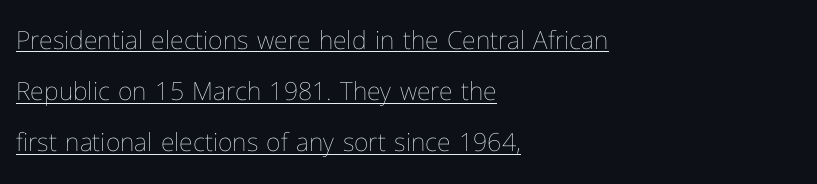
{"italic": "no", "bold": "no", "underline": "yes", "align": "left", "line_spacing": "loose", "line_spacing_ratio": 2.05, "letter_spacing": "normal", "letter_spacing_em": 0.0, "glyph_px": 25}
